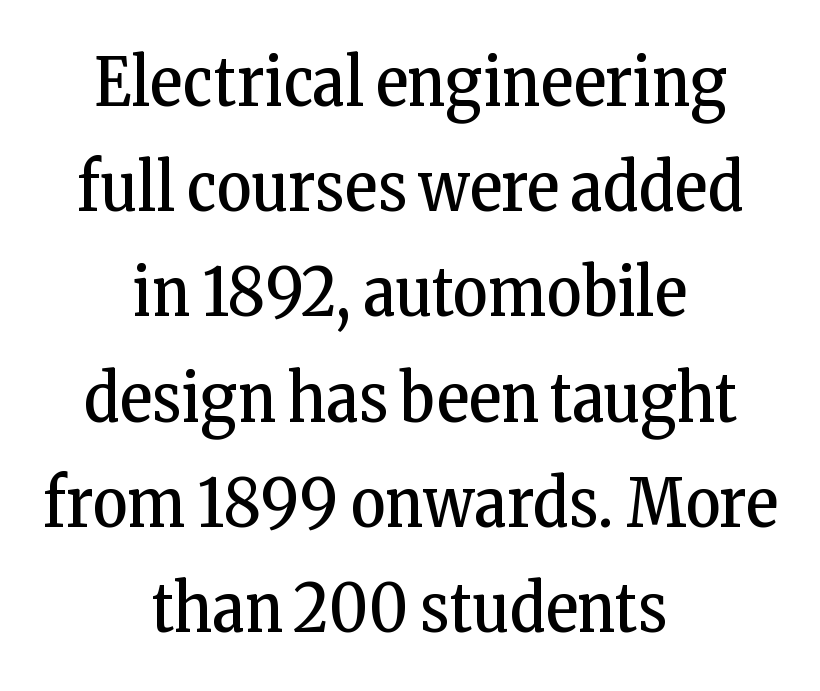
{"serif": "yes", "italic": "no", "bold": "no", "weight": "regular", "width": "condensed", "stroke_contrast": "low", "x_height": "medium", "monospaced": "no", "underline": "no", "align": "center", "line_spacing": "normal", "line_spacing_ratio": 1.57, "letter_spacing": "normal", "letter_spacing_em": 0.0, "glyph_px": 67}
